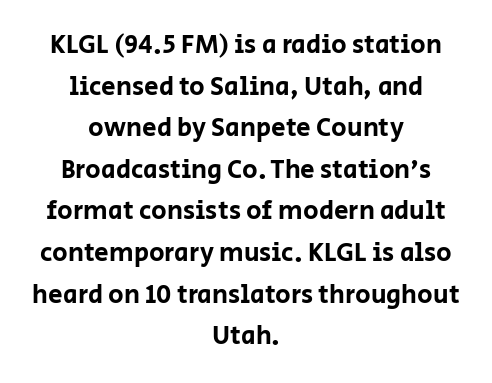
{"italic": "no", "underline": "no", "align": "center", "line_spacing": "normal", "line_spacing_ratio": 1.6, "letter_spacing": "normal", "letter_spacing_em": 0.0, "glyph_px": 26}
